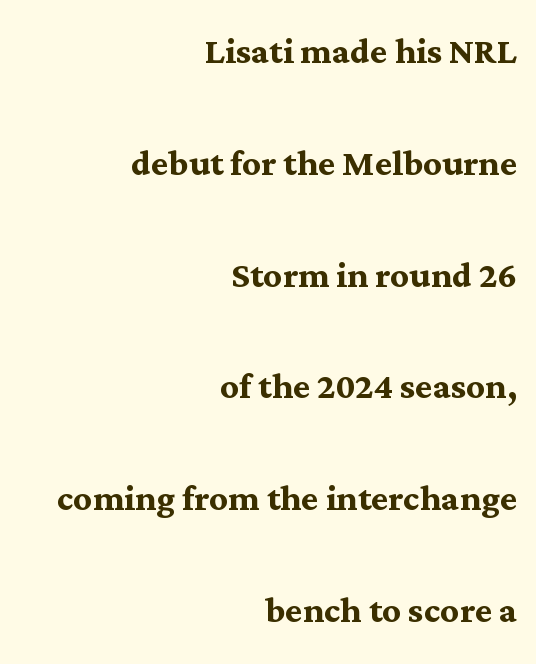
{"serif": "yes", "italic": "no", "bold": "yes", "weight": "semibold", "width": "normal", "stroke_contrast": "medium", "x_height": "medium", "monospaced": "no", "underline": "no", "align": "right", "line_spacing": "loose", "line_spacing_ratio": 2.43, "letter_spacing": "normal", "letter_spacing_em": 0.0, "glyph_px": 46}
